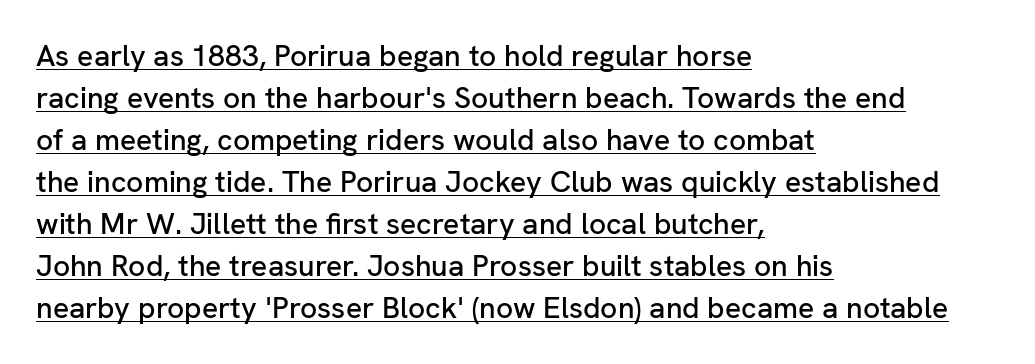
Q: Is the text italic (slanted)? A: No, it is upright.
Q: Is the typeface a serif or a sans-serif typeface? A: Sans-serif.
Q: Is the text underlined? A: Yes.
Q: How is the paragraph aligned? A: Left-aligned.
Q: Is the spacing between letters normal or unusually wide? A: Normal.
Q: Is the spacing between lines tight, normal or loose? A: Normal.
Q: Width (condensed, normal, or wide)? A: Normal.
Q: Stroke contrast? A: Low.
Q: x-height? A: Medium.
Q: Monospaced? A: No.
